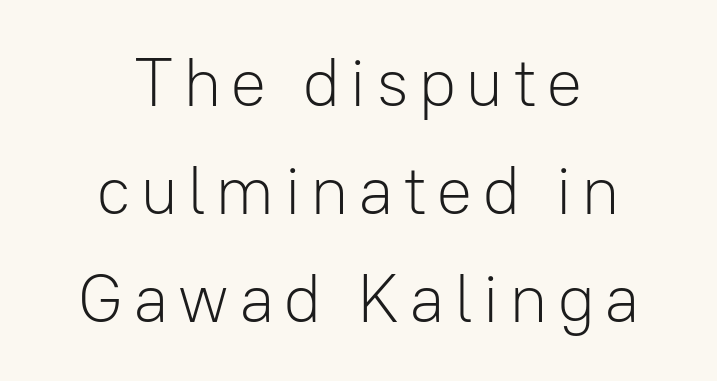
The image shows 68 px light sans-serif type, upright; set centered, normal line spacing (1.59x), not underlined; low stroke contrast and a medium x-height.
